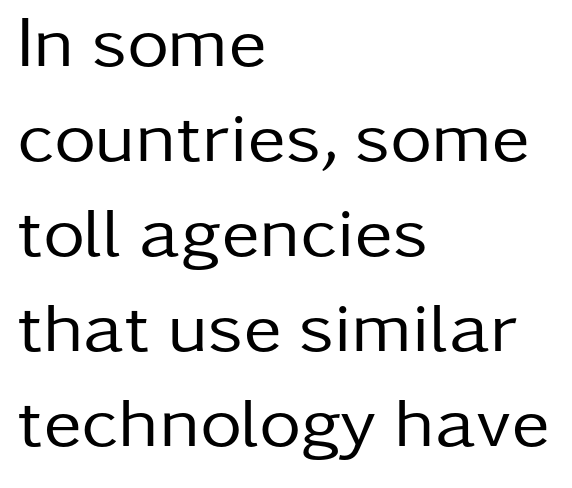
{"serif": "no", "italic": "no", "bold": "no", "weight": "regular", "width": "normal", "stroke_contrast": "low", "x_height": "medium", "monospaced": "no", "underline": "no", "align": "left", "line_spacing": "normal", "line_spacing_ratio": 1.32, "letter_spacing": "normal", "letter_spacing_em": 0.0, "glyph_px": 72}
